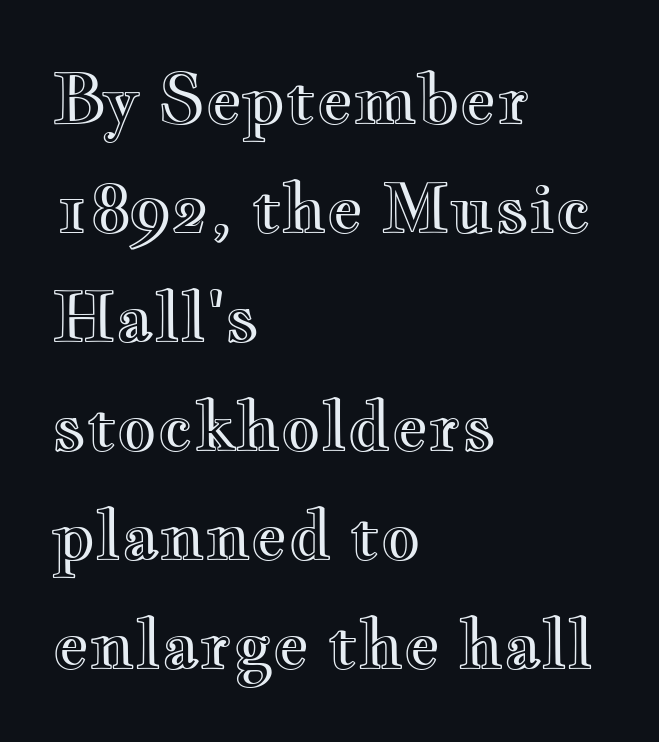
{"italic": "no", "width": "wide", "x_height": "small", "monospaced": "no", "underline": "no", "align": "left", "line_spacing": "normal", "line_spacing_ratio": 1.58, "letter_spacing": "normal", "letter_spacing_em": 0.0, "glyph_px": 69}
